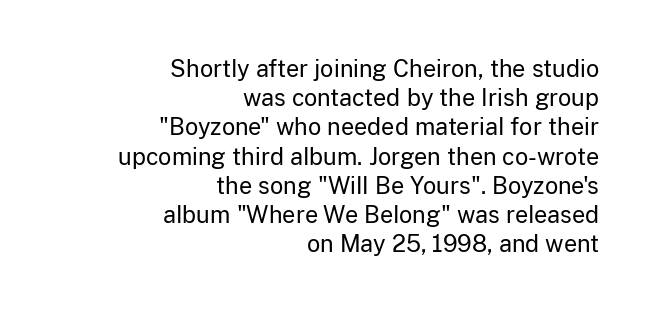
{"italic": "no", "bold": "no", "underline": "no", "align": "right", "line_spacing": "normal", "line_spacing_ratio": 1.27, "letter_spacing": "normal", "letter_spacing_em": 0.0, "glyph_px": 23}
